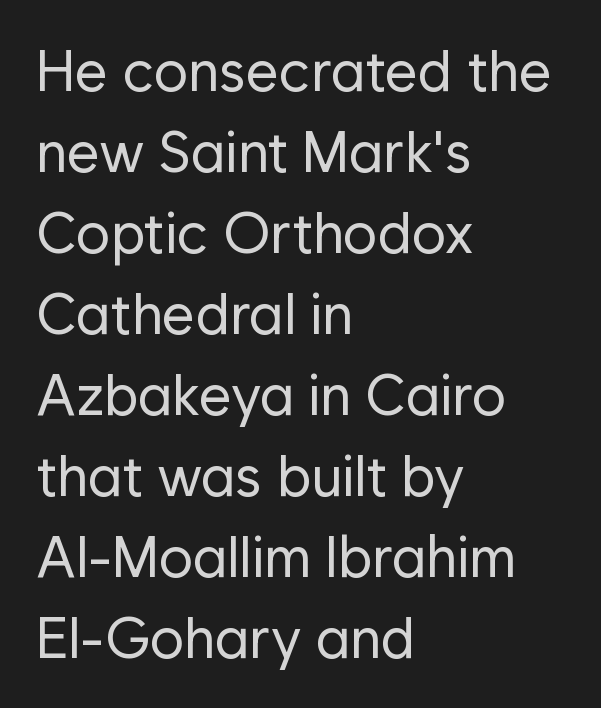
The image shows 57 px regular-weight sans-serif type, upright; set left-aligned, normal line spacing (1.42x), normal letter spacing, not underlined; low stroke contrast and a medium x-height.
